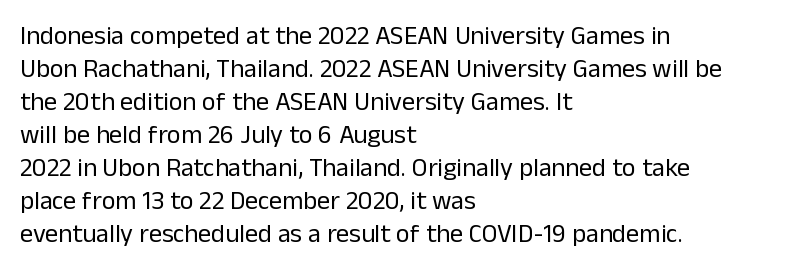
{"italic": "no", "bold": "no", "underline": "no", "align": "left", "line_spacing": "normal", "line_spacing_ratio": 1.27, "letter_spacing": "normal", "letter_spacing_em": 0.0, "glyph_px": 26}
